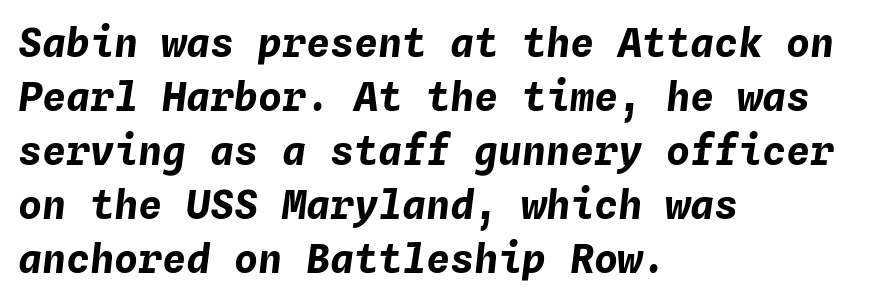
You could count columns in this text — the font is strictly monospaced. Observe the ordinary spacing: letters are neighbours, not strangers. The glyphs have the mass of a bold cut. The baseline area is clear. Is the type slanted? Yes — the strokes lean at a clear angle. Typeset ragged right — the left edge is the straight one.
